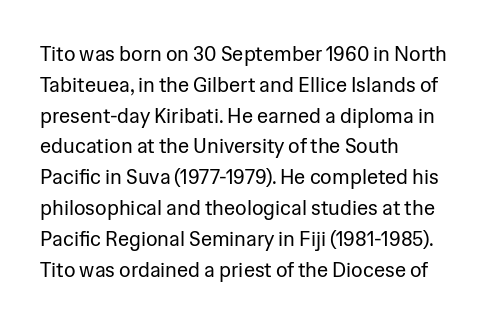
{"italic": "no", "bold": "no", "underline": "no", "align": "left", "line_spacing": "normal", "line_spacing_ratio": 1.54, "letter_spacing": "normal", "letter_spacing_em": 0.0, "glyph_px": 20}
